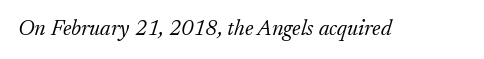
The image shows 22 px text type, italic (leaning right); set normal letter spacing, not underlined.
